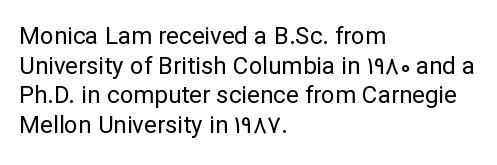
{"italic": "no", "bold": "no", "underline": "no", "align": "left", "line_spacing_ratio": 1.23, "letter_spacing": "normal", "letter_spacing_em": 0.0, "glyph_px": 24}
